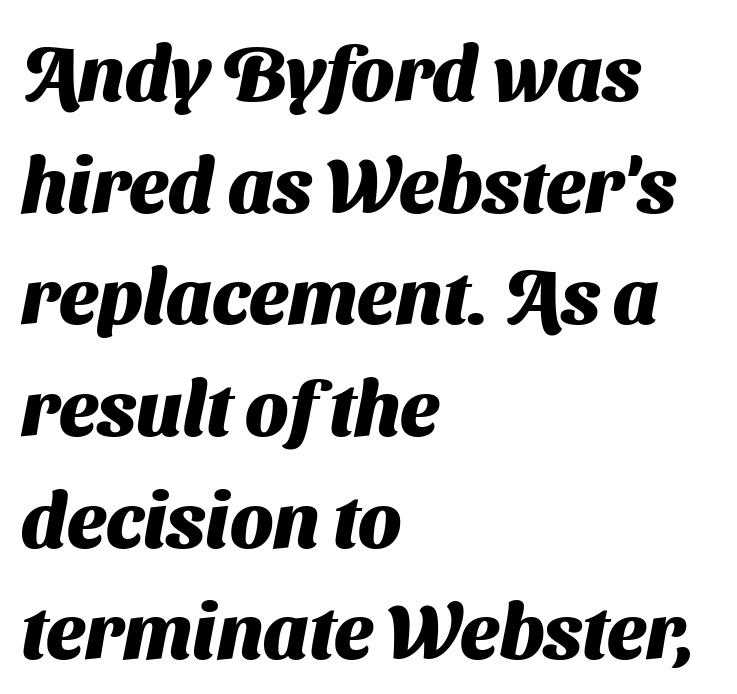
{"serif": "no", "bold": "yes", "weight": "heavy", "width": "normal", "stroke_contrast": "medium", "x_height": "medium", "monospaced": "no", "underline": "no", "align": "left", "line_spacing": "normal", "line_spacing_ratio": 1.45, "letter_spacing": "normal", "letter_spacing_em": 0.0, "glyph_px": 77}
